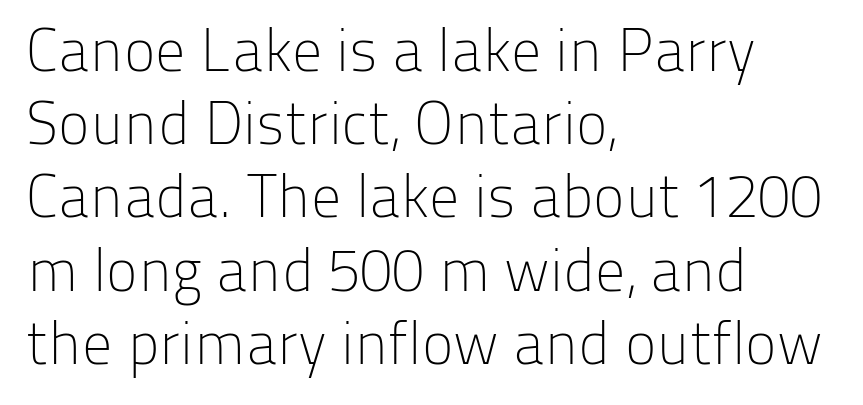
Q: Is the text bold? A: No.
Q: Is the text italic (slanted)? A: No, it is upright.
Q: Is the typeface a serif or a sans-serif typeface? A: Sans-serif.
Q: Is the text underlined? A: No.
Q: How is the paragraph aligned? A: Left-aligned.
Q: Is the spacing between letters normal or unusually wide? A: Normal.
Q: Width (condensed, normal, or wide)? A: Normal.
Q: Stroke contrast? A: Low.
Q: x-height? A: Medium.
Q: Monospaced? A: No.
